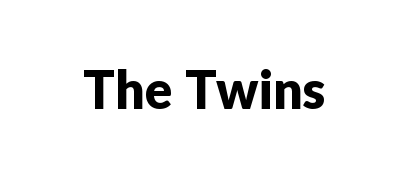
Q: Is the text italic (slanted)? A: No, it is upright.
Q: Is the typeface a serif or a sans-serif typeface? A: Sans-serif.
Q: Is the text underlined? A: No.
Q: Is the spacing between letters normal or unusually wide? A: Normal.
Q: Width (condensed, normal, or wide)? A: Normal.
Q: Stroke contrast? A: Low.
Q: x-height? A: Medium.
Q: Monospaced? A: No.
